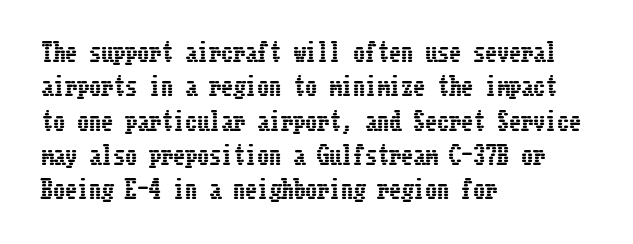
{"italic": "no", "underline": "no", "align": "left", "line_spacing": "normal", "line_spacing_ratio": 1.43, "letter_spacing": "normal", "letter_spacing_em": 0.0, "glyph_px": 24}
